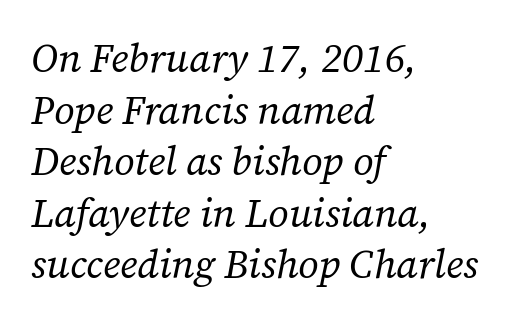
The font family rendered here belongs to the serif group. Weight: regular or lighter. Underlining? Definitely not there. Slanted lettering throughout. The face used here is proportionally spaced, like ordinary book or web type.
